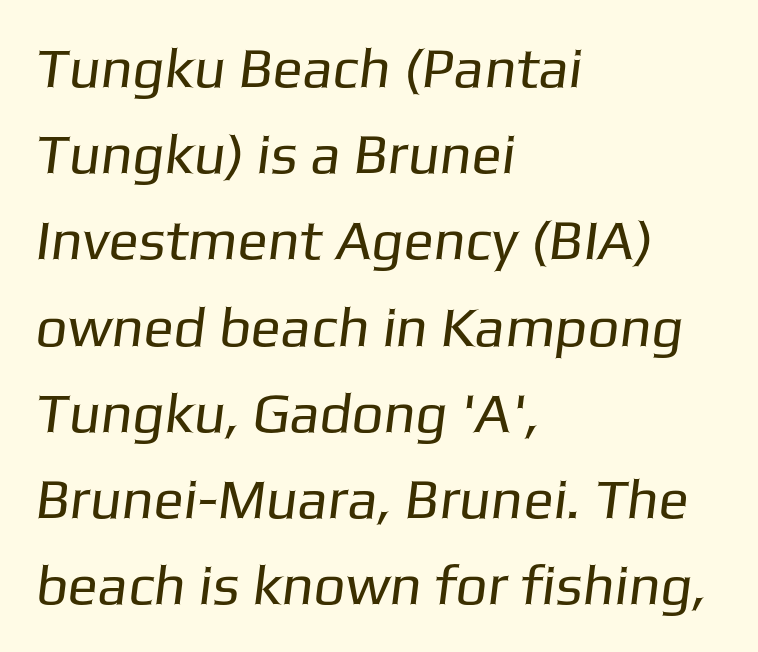
Q: Is the text bold? A: No.
Q: Is the typeface a serif or a sans-serif typeface? A: Sans-serif.
Q: Is the text underlined? A: No.
Q: How is the paragraph aligned? A: Left-aligned.
Q: Is the spacing between letters normal or unusually wide? A: Normal.
Q: Is the spacing between lines tight, normal or loose? A: Normal.
Q: Width (condensed, normal, or wide)? A: Normal.
Q: Stroke contrast? A: Low.
Q: x-height? A: Medium.
Q: Monospaced? A: No.
